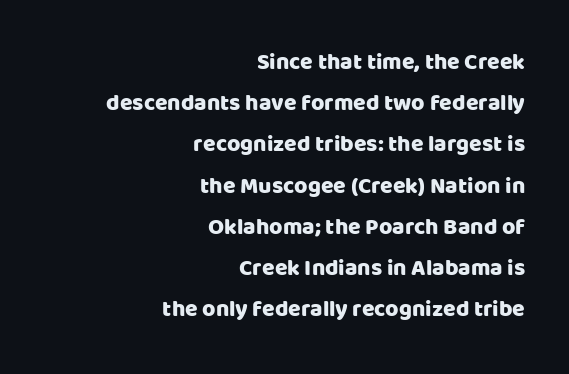
{"italic": "no", "underline": "no", "align": "right", "line_spacing_ratio": 1.79, "letter_spacing": "normal", "letter_spacing_em": 0.0, "glyph_px": 23}
